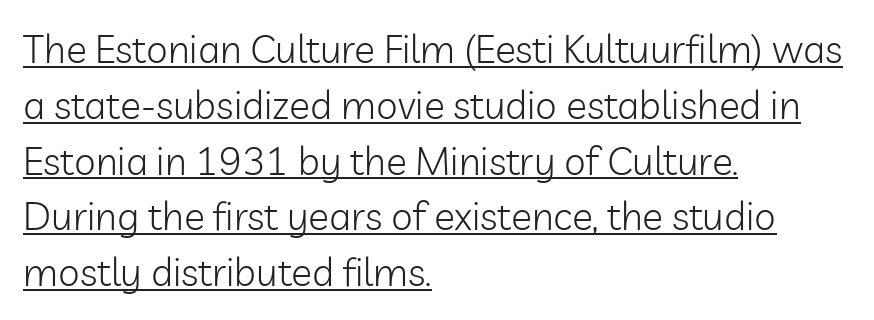
The image shows 39 px light sans-serif type, upright; set left-aligned, normal line spacing (1.43x), normal letter spacing, underlined; low stroke contrast and a medium x-height.
